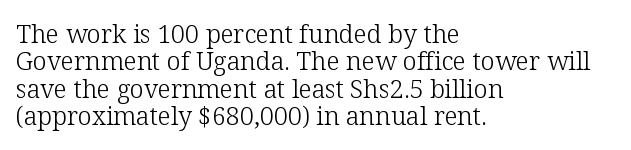
This rendering uses left alignment, leaving the right contour irregular. The letters stand straight up with perfectly vertical stems. Nothing heavy about these letters — not bold at all. Regarding leading, the lines here are crowded together. Default kerning and tracking; the words read as compact shapes.
